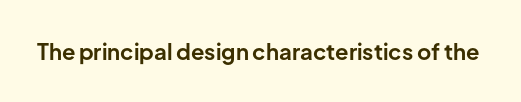
{"italic": "no", "bold": "yes", "underline": "no", "letter_spacing": "normal", "letter_spacing_em": 0.0, "glyph_px": 22}
